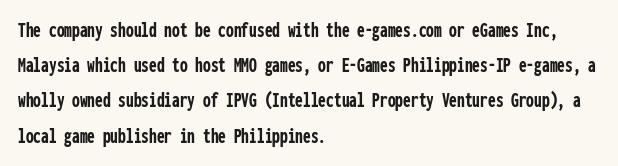
Q: Is the text bold? A: Yes.
Q: Is the text italic (slanted)? A: No, it is upright.
Q: Is the text underlined? A: No.
Q: How is the paragraph aligned? A: Left-aligned.
Q: Is the spacing between letters normal or unusually wide? A: Normal.
Q: Is the spacing between lines tight, normal or loose? A: Normal.
